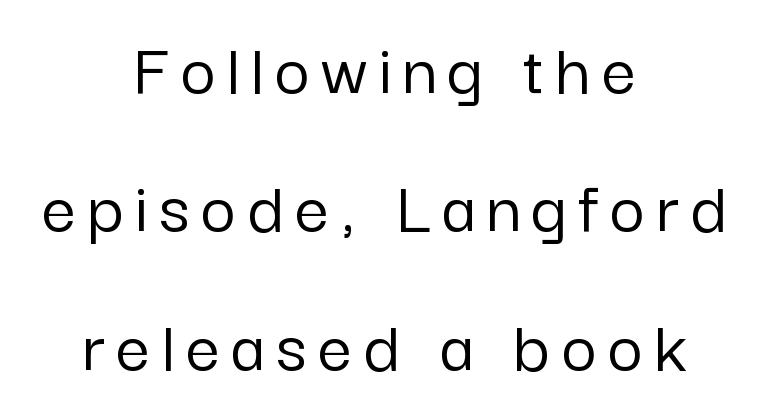
Q: Is the text italic (slanted)? A: No, it is upright.
Q: Is the typeface a serif or a sans-serif typeface? A: Sans-serif.
Q: Is the text underlined? A: No.
Q: How is the paragraph aligned? A: Centered.
Q: Width (condensed, normal, or wide)? A: Normal.
Q: Stroke contrast? A: Low.
Q: x-height? A: Medium.
Q: Monospaced? A: No.
